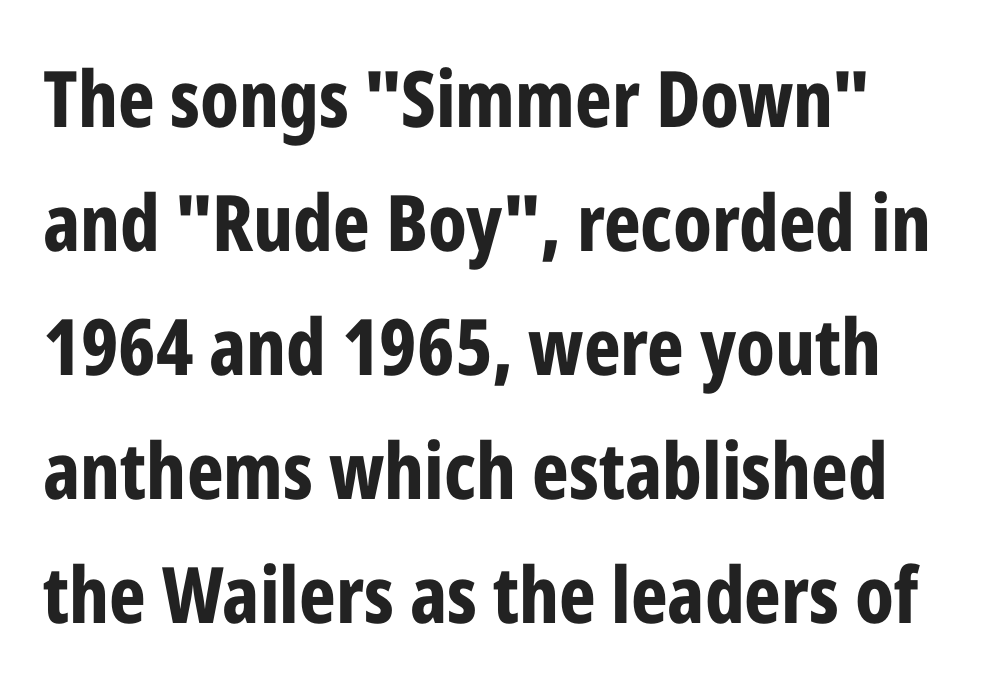
Normally led — the rows are evenly, conventionally spaced. In terms of letterform style, serifs are entirely absent. Observe the ordinary spacing: letters are neighbours, not strangers. A dark, heavy texture on the line: the type is bold. Bare-footed words on every line. The rag falls on the right side of this text block.
